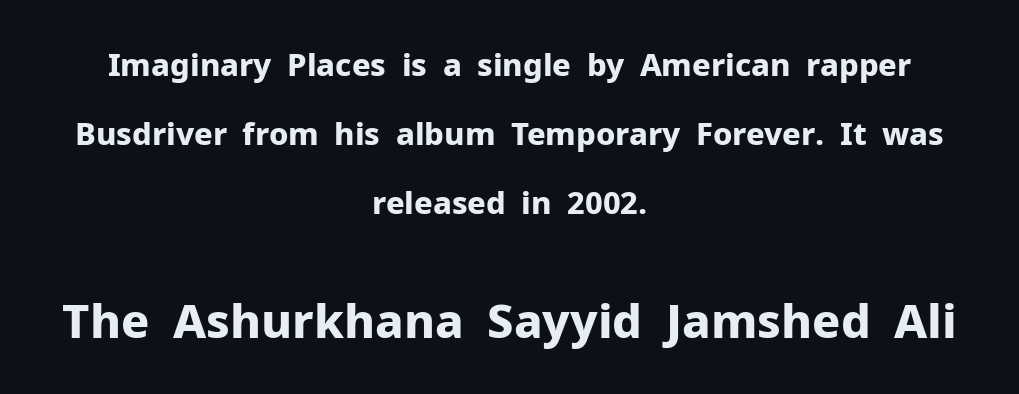
Typographic density is high because the face is bold. Are there feet on the stems? There aren't — it's a sans. What's the leading like? Stretched, with rows far apart. It's the straight-up-and-down kind of type.
